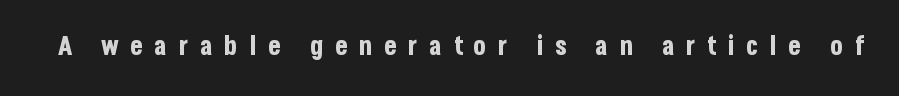
The image shows 26 px bold type, upright; set unusually wide letter spacing (+0.44 em), not underlined.
